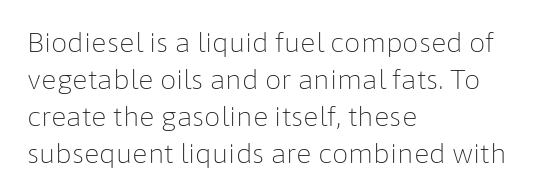
The image shows 26 px text type, upright; set left-aligned, normal line spacing (1.42x), normal letter spacing, not underlined.
